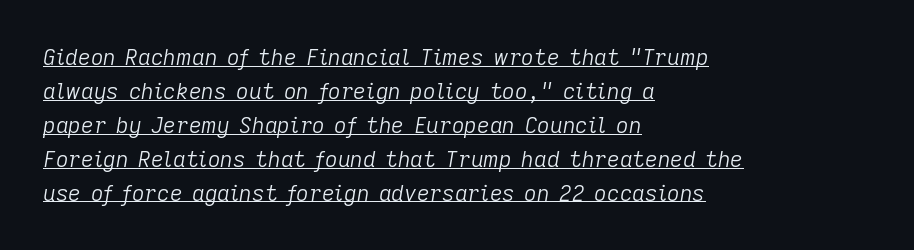
{"italic": "yes", "lean": "right", "slant_degrees": 9, "bold": "no", "underline": "yes", "align": "left", "line_spacing": "normal", "line_spacing_ratio": 1.54, "letter_spacing": "normal", "letter_spacing_em": 0.0, "glyph_px": 22}
